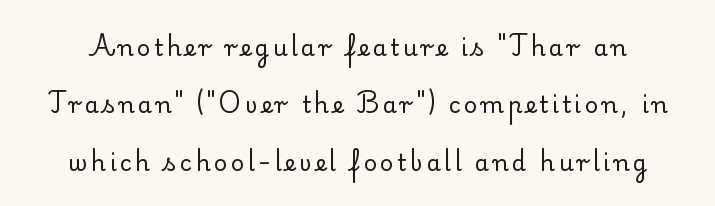
{"italic": "no", "bold": "no", "underline": "no", "line_spacing": "loose", "line_spacing_ratio": 2.5, "glyph_px": 23}
